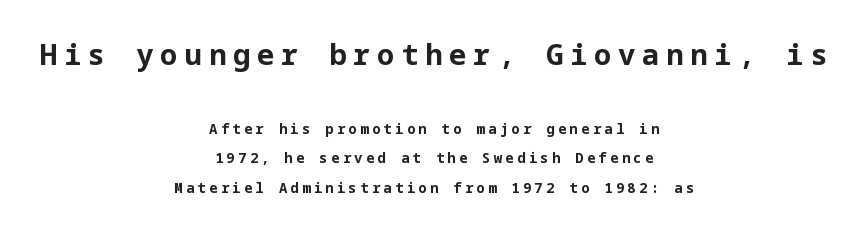
{"serif": "no", "italic": "no", "bold": "yes", "weight": "bold", "width": "normal", "stroke_contrast": "low", "x_height": "medium", "underline": "no", "align": "center", "line_spacing": "loose", "line_spacing_ratio": 2.12, "letter_spacing": "wide", "letter_spacing_em": 0.23, "larger_block": "first", "size_ratio": 2.07, "glyph_px": 29}
